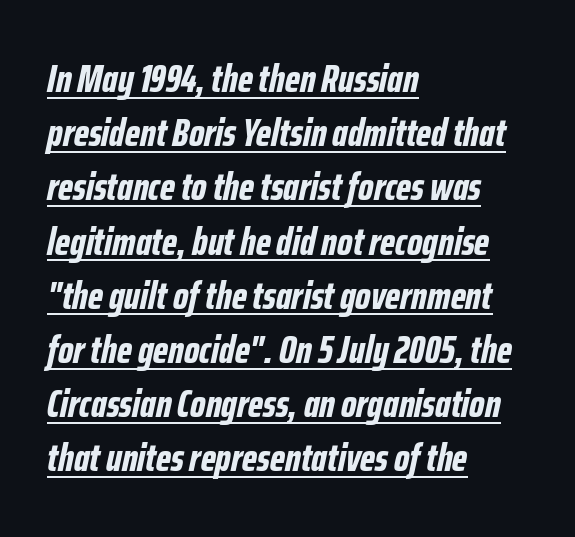
The image shows 39 px bold, condensed type, italic (leaning right); set left-aligned, normal line spacing (1.39x), normal letter spacing, underlined; low stroke contrast and a medium x-height.
